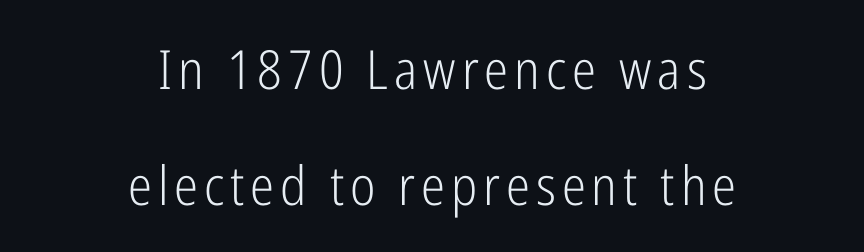
{"serif": "no", "italic": "no", "bold": "no", "weight": "light", "width": "condensed", "stroke_contrast": "low", "x_height": "medium", "monospaced": "no", "underline": "no", "align": "center", "line_spacing": "loose", "line_spacing_ratio": 2.14, "glyph_px": 54}
